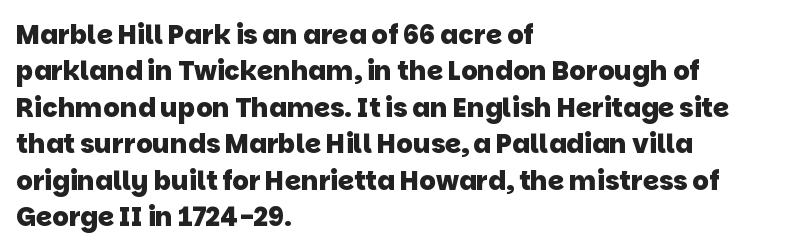
The image shows 26 px bold type; set left-aligned, normal line spacing (1.4x), normal letter spacing, not underlined.
